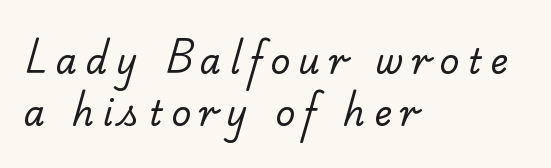
This is not heavy type; no bold has been used. Each letter keeps its own natural width here, so spacing adapts to shape. Reading down the column, the eye jumps a familiar distance to each next line. The setting favours the left margin, as ordinary paragraphs usually do.
